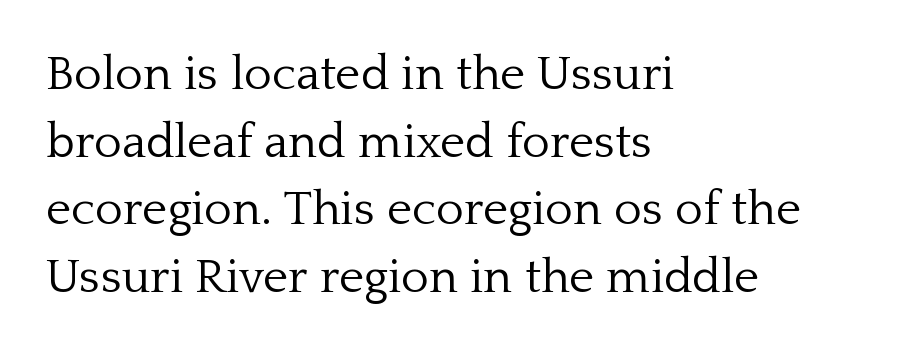
The text block is weighted toward the left margin, trailing off unevenly rightward. A typesetter would mark this as roman, not italic. Character widths vary here, with narrow letters taking less room than wide ones. Clear beneath every line of the passage. The designer left line spacing at the default.
